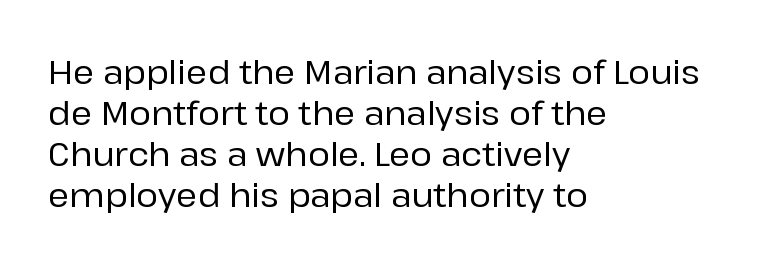
Q: Is the text italic (slanted)? A: No, it is upright.
Q: Is the typeface a serif or a sans-serif typeface? A: Sans-serif.
Q: Is the text underlined? A: No.
Q: How is the paragraph aligned? A: Left-aligned.
Q: Is the spacing between letters normal or unusually wide? A: Normal.
Q: Width (condensed, normal, or wide)? A: Normal.
Q: Stroke contrast? A: Low.
Q: x-height? A: Medium.
Q: Monospaced? A: No.
